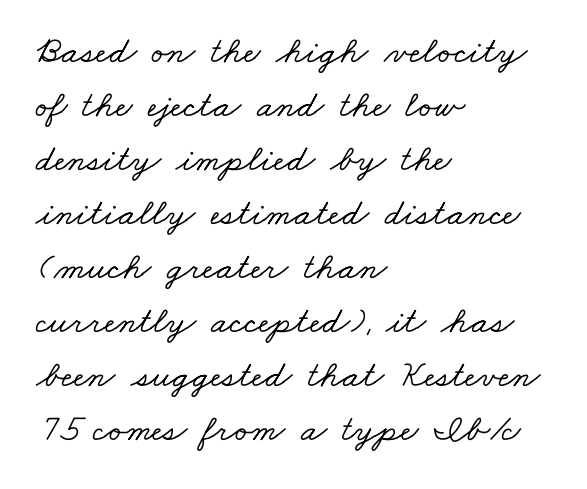
These lines sit exactly where default settings would place them. Observe the serifs anchoring each vertical stroke in this sample. The passage shown has conventional tracking throughout. Looks like regular typesetting: each glyph gets only the width it needs. The strip under each line holds only bare page. Every row of glyphs begins at an identical x-position on the left.
